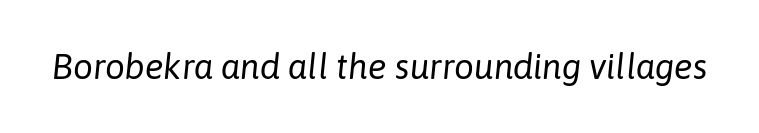
Q: Is the text bold? A: No.
Q: Is the text italic (slanted)? A: Yes, it leans right by about 6 degrees.
Q: Is the text underlined? A: No.
Q: Is the spacing between letters normal or unusually wide? A: Normal.
Q: Width (condensed, normal, or wide)? A: Normal.
Q: Stroke contrast? A: Low.
Q: x-height? A: Medium.
Q: Monospaced? A: No.
